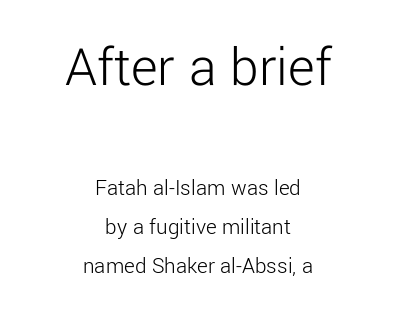
Q: Is the text bold? A: No.
Q: Is the text italic (slanted)? A: No, it is upright.
Q: Is the typeface a serif or a sans-serif typeface? A: Sans-serif.
Q: Is the text underlined? A: No.
Q: How is the paragraph aligned? A: Centered.
Q: Is the spacing between letters normal or unusually wide? A: Normal.
Q: Is the spacing between lines tight, normal or loose? A: Normal.
Q: Which block of text is set in a larger size, the first (top) or the second (bottom)? A: The first (top) one.
Q: Width (condensed, normal, or wide)? A: Normal.
Q: Stroke contrast? A: Low.
Q: x-height? A: Medium.
Q: Monospaced? A: No.
